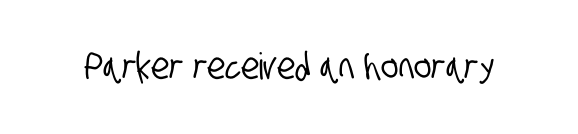
{"serif": "no", "width": "condensed", "stroke_contrast": "low", "x_height": "large", "monospaced": "no", "underline": "no", "letter_spacing": "normal", "letter_spacing_em": 0.0, "glyph_px": 37}
